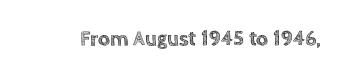
The image shows 21 px text type, upright; set normal letter spacing, not underlined.
